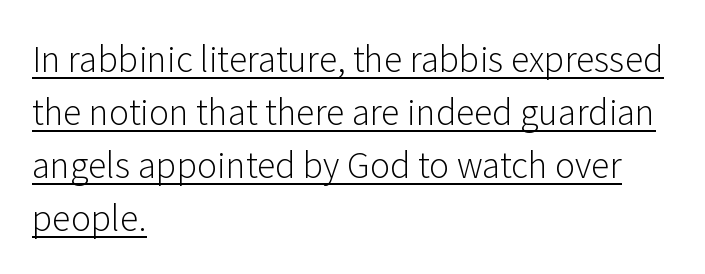
{"serif": "no", "italic": "no", "bold": "no", "weight": "light", "width": "normal", "stroke_contrast": "low", "x_height": "medium", "monospaced": "no", "underline": "yes", "align": "left", "line_spacing": "normal", "line_spacing_ratio": 1.56, "letter_spacing": "normal", "letter_spacing_em": 0.0, "glyph_px": 34}
